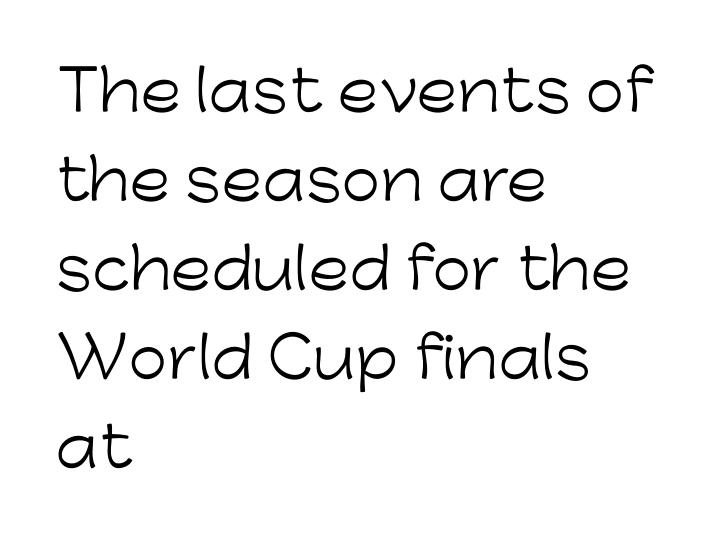
Quick note: interline space is typical. Stems and bowls with no extra thickness — not bold. What kind of face is this? One without serifs — a sans. Glyph-to-glyph distance matches everyday printed text. Horizontally, the lines are justified to the leading edge only. The zone under the glyphs is completely vacant.
